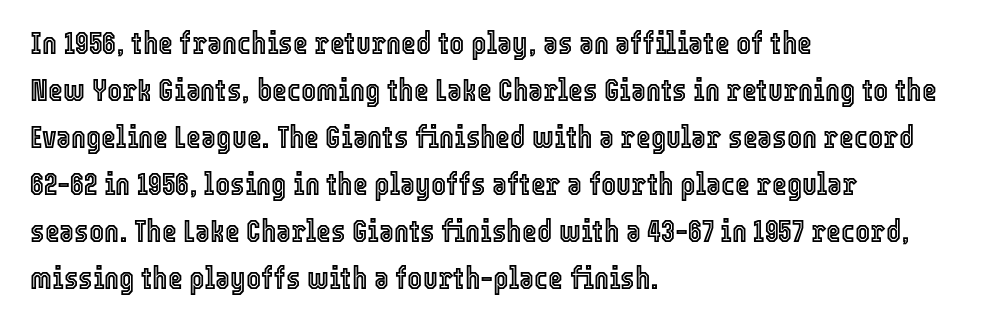
Interline gaps are of average width in this sample. Nope, not italic — everything's standing straight. These lines keep a tight, regular rhythm from letter to letter. Does the copy run flush right? No — it runs flush left. Descenders hang freely into open space.
